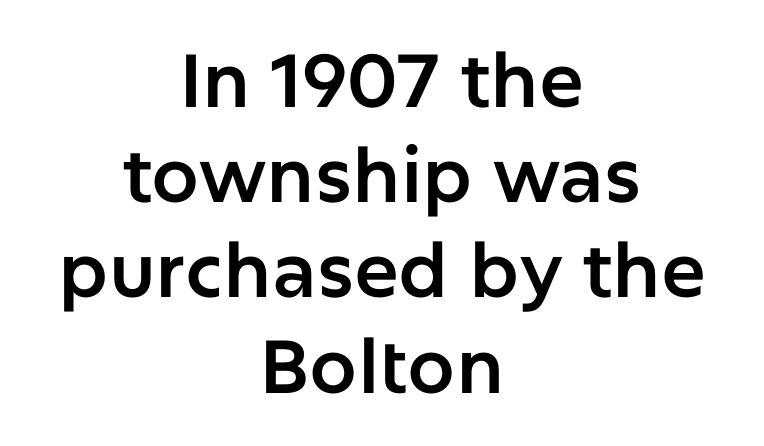
Leading: standard. The paragraph shown floats in the horizontal middle. The glyphs in this specimen are sans serif. The typography opts for an upright posture over an oblique one. Underlining? Definitely not there. Is this a fixed-width face? No — the glyphs have proportional, varying widths.
